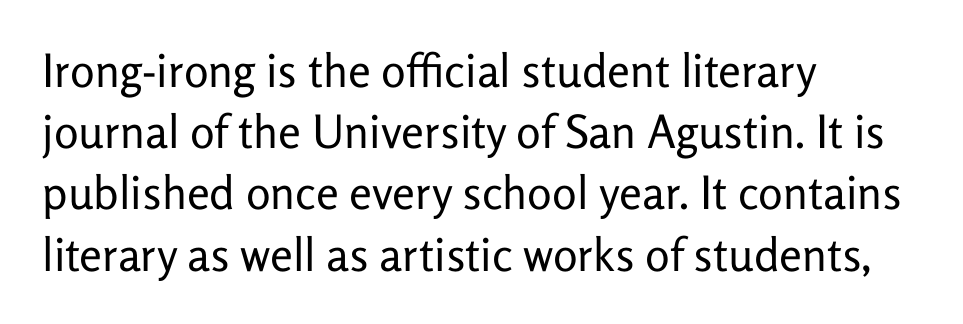
{"serif": "no", "italic": "no", "bold": "no", "weight": "regular", "width": "normal", "stroke_contrast": "low", "x_height": "medium", "monospaced": "no", "underline": "no", "align": "left", "line_spacing": "normal", "line_spacing_ratio": 1.33, "letter_spacing": "normal", "letter_spacing_em": 0.0, "glyph_px": 46}
